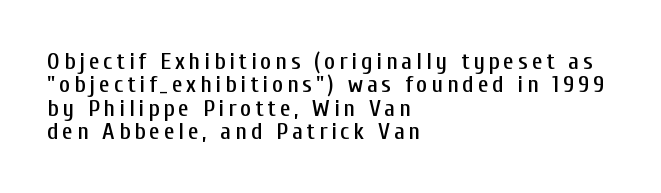
The image shows 24 px text type, upright; set left-aligned, tight line spacing (0.97x), not underlined.
